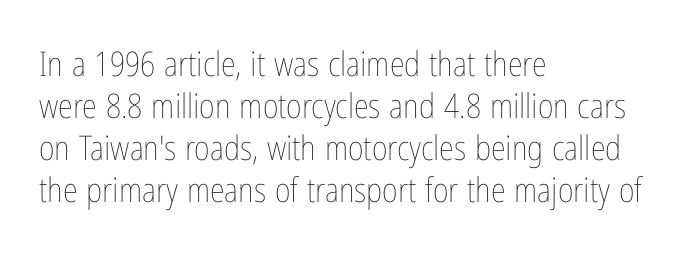
Horizontally, the lines are justified to the leading edge only. The letters advance in unequal steps, a hallmark of proportional type. Check under the words: just untouched page. Every character sits straight up, as roman type does.
